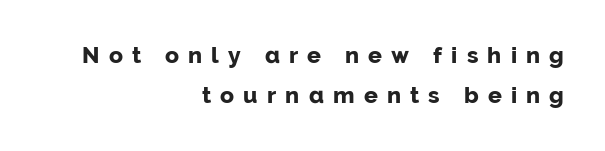
Tracking here is generous; glyphs stand well apart from one another. Bold? Absolutely — the strokes are thick and heavy. Does the lettering tilt? It doesn't — this is upright. Type without underlining. Line endings align vertically; line beginnings do not.
